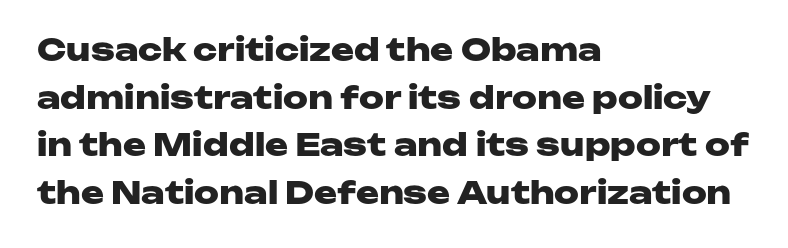
The image shows 31 px heavy, wide sans-serif type, upright; set left-aligned, normal line spacing (1.54x), normal letter spacing, not underlined; low stroke contrast and a medium x-height.
